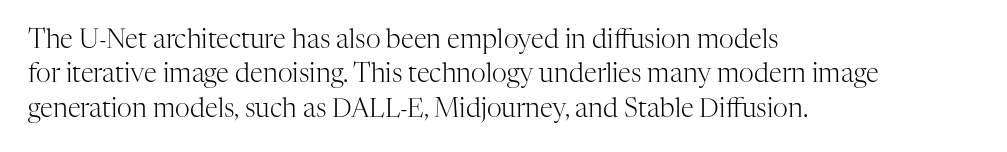
The image shows 26 px text type, upright; set left-aligned, normal line spacing (1.32x), normal letter spacing, not underlined.
